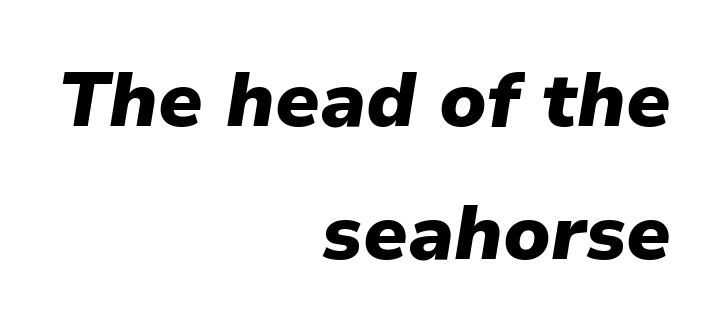
{"italic": "yes", "lean": "right", "slant_degrees": 9, "bold": "yes", "weight": "heavy", "width": "normal", "stroke_contrast": "low", "x_height": "medium", "monospaced": "no", "underline": "no", "align": "right", "line_spacing_ratio": 1.73, "letter_spacing": "normal", "letter_spacing_em": 0.0, "glyph_px": 77}
